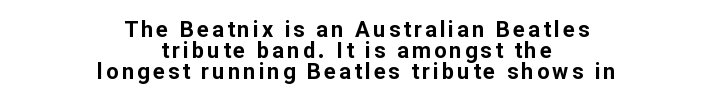
{"italic": "no", "bold": "yes", "underline": "no", "align": "center", "line_spacing": "tight", "line_spacing_ratio": 0.95, "glyph_px": 22}
